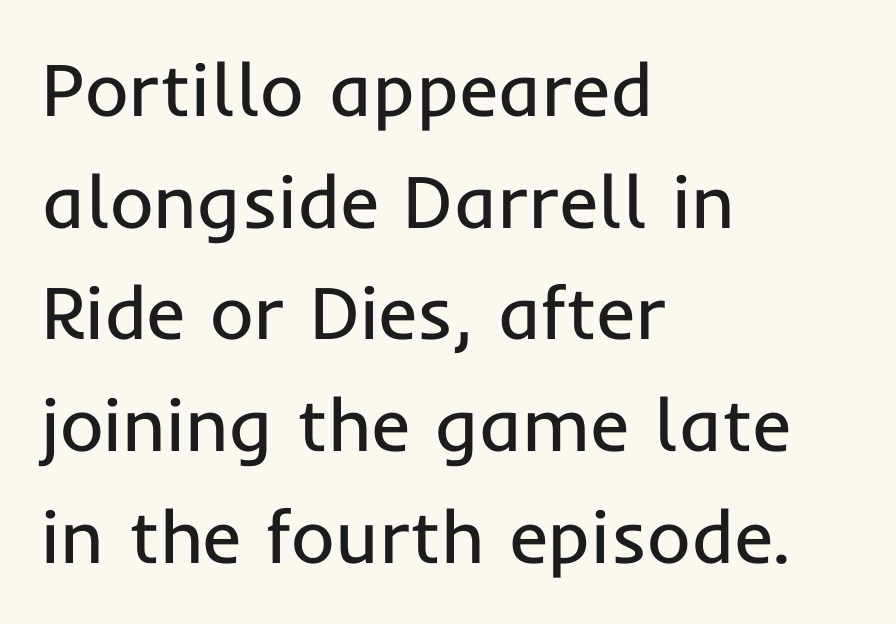
The passage shown is typed in a proportional face where columns would drift. The text block is weighted toward the left margin, trailing off unevenly rightward. Successive baselines arrive at the customary interval. I'd call this a sans setting — the letters go barefoot. Italic? Not at all — the glyphs are vertical. In terms of letterspacing, this is plain default setting.
